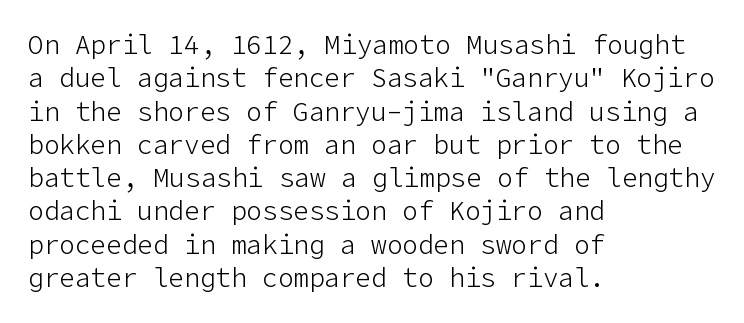
The image shows 26 px text type, upright; set left-aligned, normal line spacing (1.28x), normal letter spacing, not underlined.
